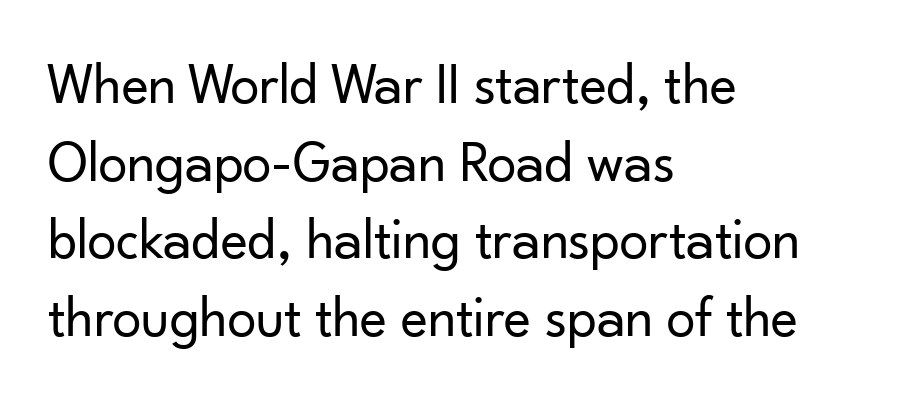
This is roman type, the default non-slanted kind. Reading down the column, the eye jumps a familiar distance to each next line. The compositor pushed each line to the left boundary. This rendering employs a face without finishing strokes, i.e., a sans-serif. Counters stay open thanks to moderate or lighter strokes.
